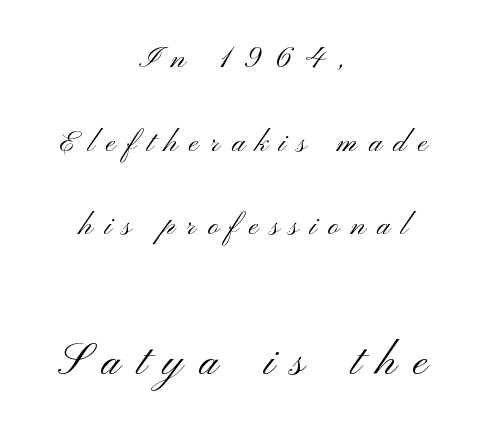
Q: Is the text bold? A: No.
Q: Is the text italic (slanted)? A: Yes.
Q: Is the typeface a serif or a sans-serif typeface? A: Sans-serif.
Q: Is the text underlined? A: No.
Q: How is the paragraph aligned? A: Centered.
Q: Is the spacing between letters normal or unusually wide? A: Unusually wide.
Q: Is the spacing between lines tight, normal or loose? A: Loose.
Q: Which block of text is set in a larger size, the first (top) or the second (bottom)? A: The second (bottom) one.
Q: Width (condensed, normal, or wide)? A: Wide.
Q: Stroke contrast? A: Medium.
Q: x-height? A: Small.
Q: Monospaced? A: No.
